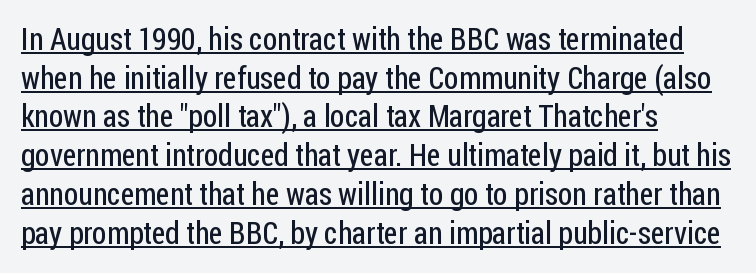
Tracking value appears to be zero — textbook default spacing. Notice how the passage keeps a crisp vertical edge on the left only. Vertical spacing — default. Stroke thickness stays within the range of a standard reading face or lighter. Compared with undecorated copy, this sample adds a rule below the words. Look at the bottom of the vertical strokes: they stop flat, with no serifs.
